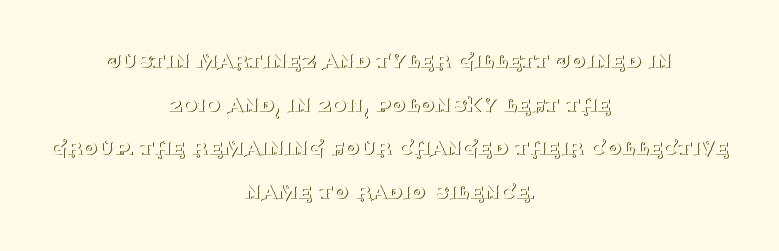
The characters are drawn with everyday or finer stroke widths. The gaps between neighbouring characters are ordinary and unremarkable. These lines stack symmetrically, like a column narrowing and widening about its center. The string is rendered with underlining switched off.
